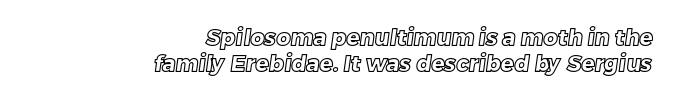
Q: Is the text underlined? A: No.
Q: How is the paragraph aligned? A: Right-aligned.
Q: Is the spacing between letters normal or unusually wide? A: Normal.
